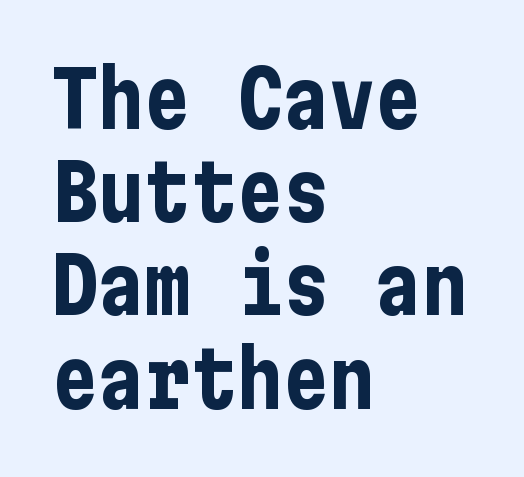
The typography opts for an upright posture over an oblique one. Alignment: flush left. There is no visible air inserted between adjacent glyphs. Look at the stroke-to-counter ratio: heavy, a bold. Does the type have serifs? No, each stem ends abruptly. The gap between lines stays unmarked.
